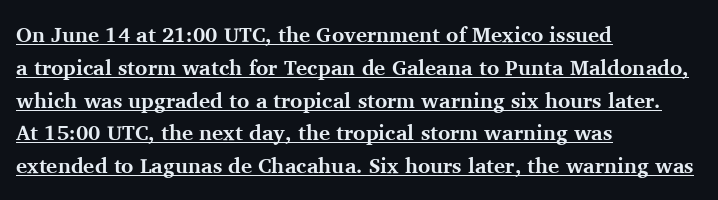
{"italic": "no", "bold": "yes", "underline": "yes", "align": "left", "line_spacing": "normal", "line_spacing_ratio": 1.56, "letter_spacing": "normal", "letter_spacing_em": 0.0, "glyph_px": 21}
